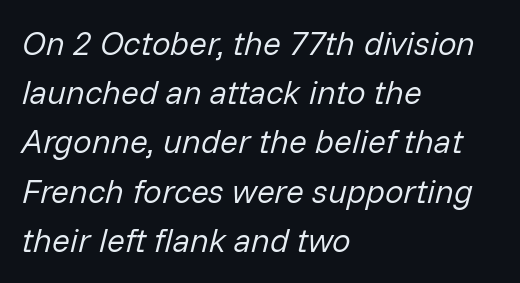
The image shows 33 px regular-weight type, italic (leaning right); set left-aligned, normal line spacing (1.49x), normal letter spacing, not underlined; low stroke contrast and a medium x-height.
